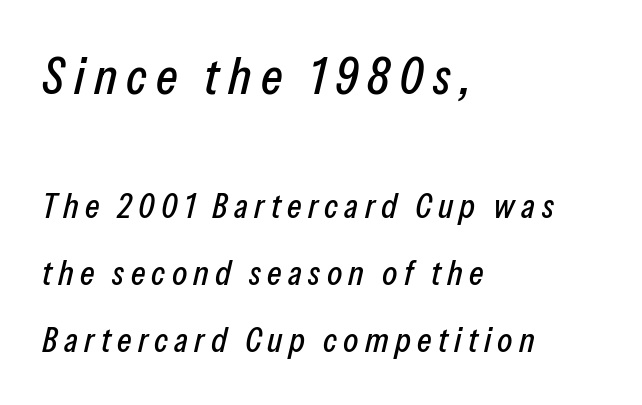
{"italic": "yes", "lean": "right", "slant_degrees": 13, "width": "condensed", "stroke_contrast": "low", "x_height": "medium", "monospaced": "no", "underline": "no", "align": "left", "line_spacing": "loose", "line_spacing_ratio": 1.91, "larger_block": "first", "size_ratio": 1.49, "glyph_px": 52}
